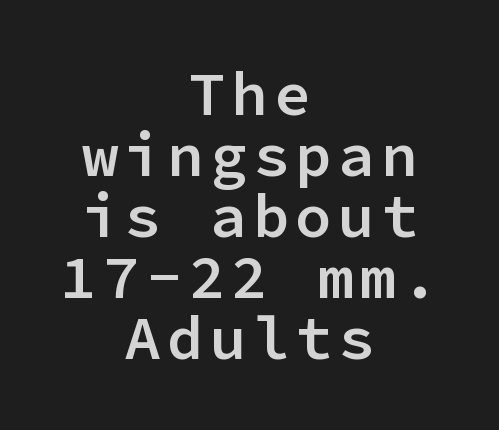
The image shows 61 px semibold sans-serif type, upright, monospaced; set centered, tight line spacing (1.0x), not underlined; low stroke contrast and a medium x-height.
